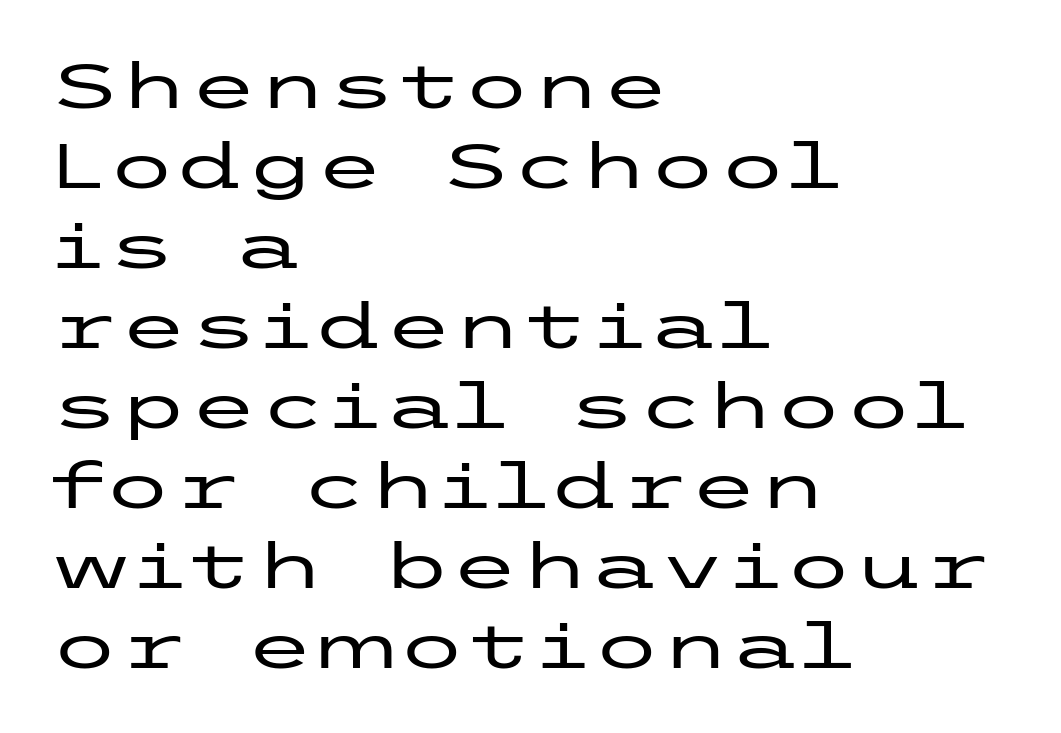
Q: Is the text italic (slanted)? A: No, it is upright.
Q: Is the typeface a serif or a sans-serif typeface? A: Sans-serif.
Q: Is the text underlined? A: No.
Q: How is the paragraph aligned? A: Left-aligned.
Q: Is the spacing between letters normal or unusually wide? A: Normal.
Q: Is the spacing between lines tight, normal or loose? A: Normal.
Q: Width (condensed, normal, or wide)? A: Wide.
Q: Stroke contrast? A: Low.
Q: x-height? A: Medium.
